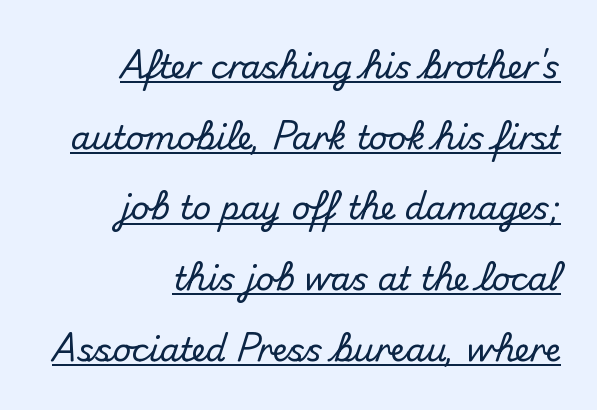
{"serif": "no", "width": "normal", "stroke_contrast": "medium", "x_height": "small", "monospaced": "no", "underline": "yes", "align": "right", "line_spacing": "loose", "line_spacing_ratio": 2.21, "letter_spacing": "normal", "letter_spacing_em": 0.0, "glyph_px": 32}
